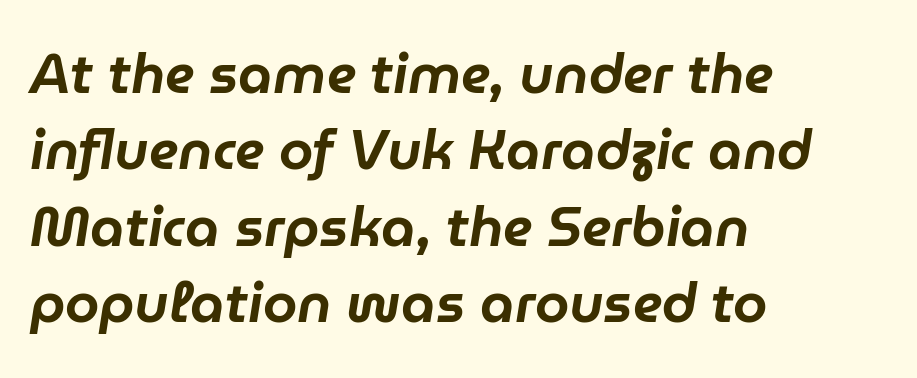
Q: Is the text italic (slanted)? A: Yes, it leans right by about 9 degrees.
Q: Is the text underlined? A: No.
Q: How is the paragraph aligned? A: Left-aligned.
Q: Is the spacing between letters normal or unusually wide? A: Normal.
Q: Is the spacing between lines tight, normal or loose? A: Normal.
Q: Width (condensed, normal, or wide)? A: Normal.
Q: Stroke contrast? A: Low.
Q: x-height? A: Medium.
Q: Monospaced? A: No.
